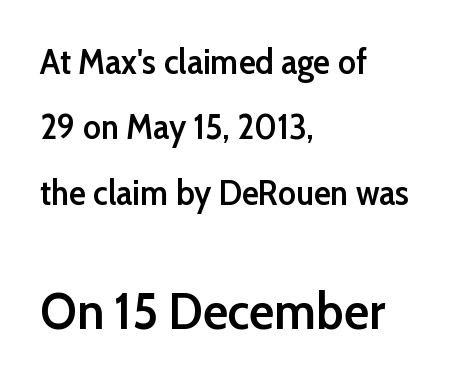
The image shows 52 px semibold sans-serif type, upright; set left-aligned, line spacing 1.87x, normal letter spacing, not underlined; the second (bottom) block is 1.49x larger; low stroke contrast and a medium x-height.
